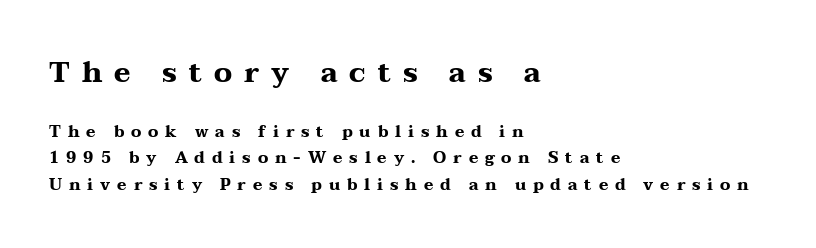
Q: Is the text bold? A: Yes.
Q: Is the text italic (slanted)? A: No, it is upright.
Q: Is the typeface a serif or a sans-serif typeface? A: Serif.
Q: Is the text underlined? A: No.
Q: How is the paragraph aligned? A: Left-aligned.
Q: Is the spacing between letters normal or unusually wide? A: Unusually wide.
Q: Is the spacing between lines tight, normal or loose? A: Normal.
Q: Which block of text is set in a larger size, the first (top) or the second (bottom)? A: The first (top) one.
Q: Width (condensed, normal, or wide)? A: Wide.
Q: Stroke contrast? A: Medium.
Q: x-height? A: Medium.
Q: Monospaced? A: No.
